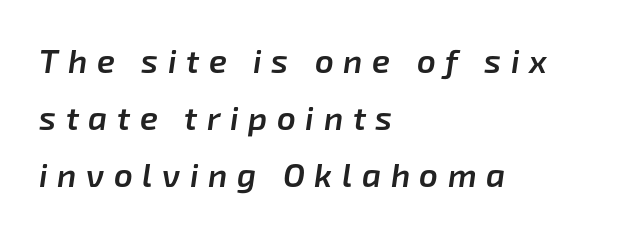
{"italic": "yes", "lean": "right", "slant_degrees": 8, "bold": "semi", "weight": "semibold", "width": "normal", "stroke_contrast": "low", "x_height": "medium", "monospaced": "no", "underline": "no", "align": "left", "line_spacing_ratio": 1.73, "letter_spacing": "wide", "letter_spacing_em": 0.29, "glyph_px": 33}
